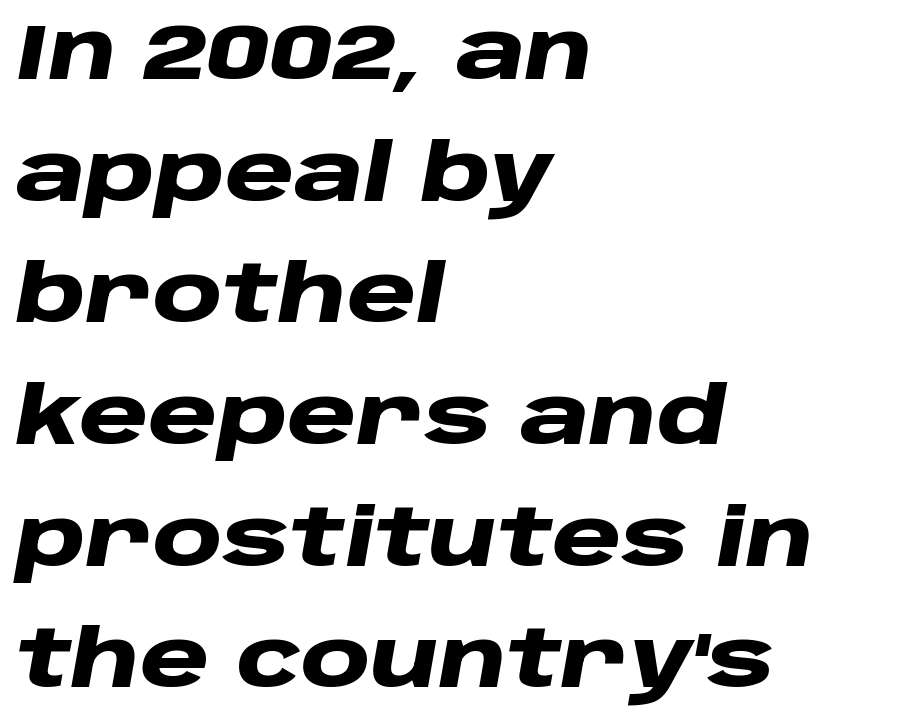
The image shows 79 px heavy, wide type, italic (leaning right); set left-aligned, normal line spacing (1.54x), normal letter spacing, not underlined; low stroke contrast and a large x-height.
